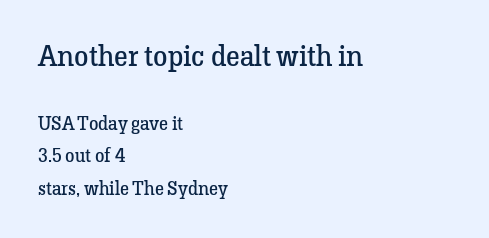
Q: Is the text bold? A: No.
Q: Is the text italic (slanted)? A: No, it is upright.
Q: Is the typeface a serif or a sans-serif typeface? A: Serif.
Q: Is the text underlined? A: No.
Q: How is the paragraph aligned? A: Left-aligned.
Q: Is the spacing between letters normal or unusually wide? A: Normal.
Q: Which block of text is set in a larger size, the first (top) or the second (bottom)? A: The first (top) one.
Q: Width (condensed, normal, or wide)? A: Normal.
Q: Stroke contrast? A: Low.
Q: x-height? A: Medium.
Q: Monospaced? A: No.
